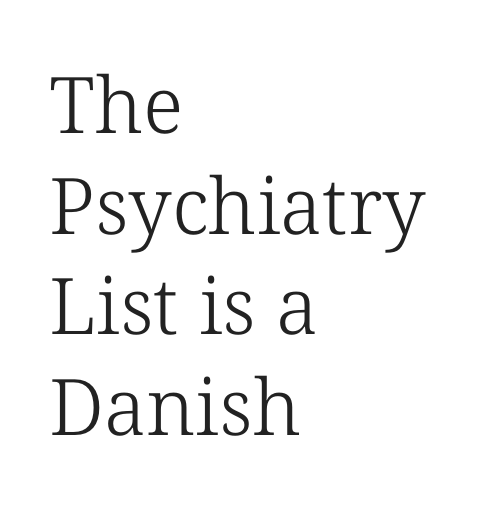
The image shows 78 px light serif type; set left-aligned, normal line spacing (1.29x), normal letter spacing, not underlined; low stroke contrast and a medium x-height.
